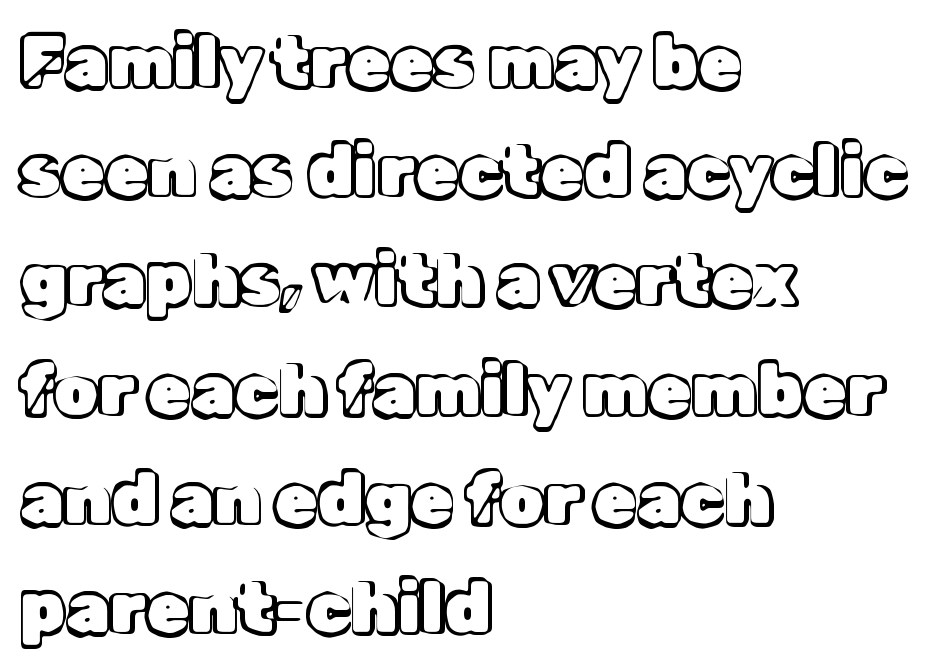
The image shows 70 px text type, upright; set left-aligned, normal line spacing (1.56x), normal letter spacing, not underlined; a medium x-height.
